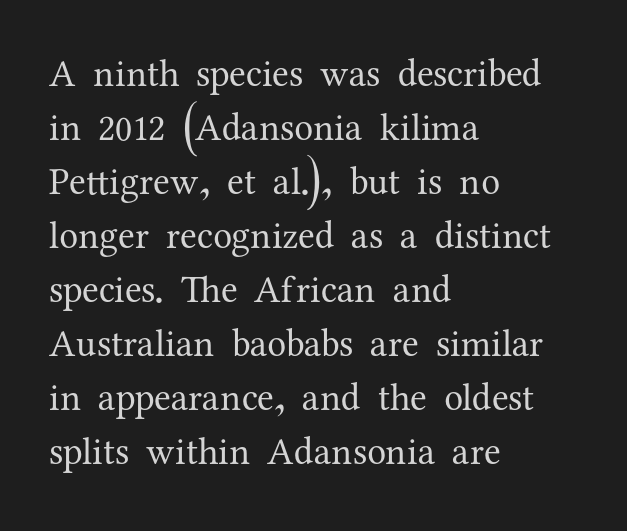
Q: Is the text bold? A: No.
Q: Is the text italic (slanted)? A: No, it is upright.
Q: Is the typeface a serif or a sans-serif typeface? A: Serif.
Q: Is the text underlined? A: No.
Q: How is the paragraph aligned? A: Left-aligned.
Q: Is the spacing between letters normal or unusually wide? A: Normal.
Q: Is the spacing between lines tight, normal or loose? A: Normal.
Q: Width (condensed, normal, or wide)? A: Normal.
Q: Stroke contrast? A: Medium.
Q: x-height? A: Medium.
Q: Monospaced? A: No.
